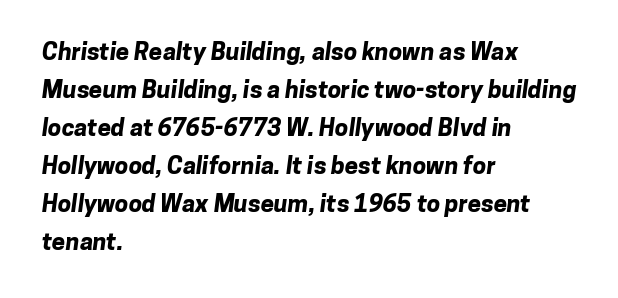
The image shows 24 px bold type; set left-aligned, normal line spacing (1.58x), normal letter spacing, not underlined.
